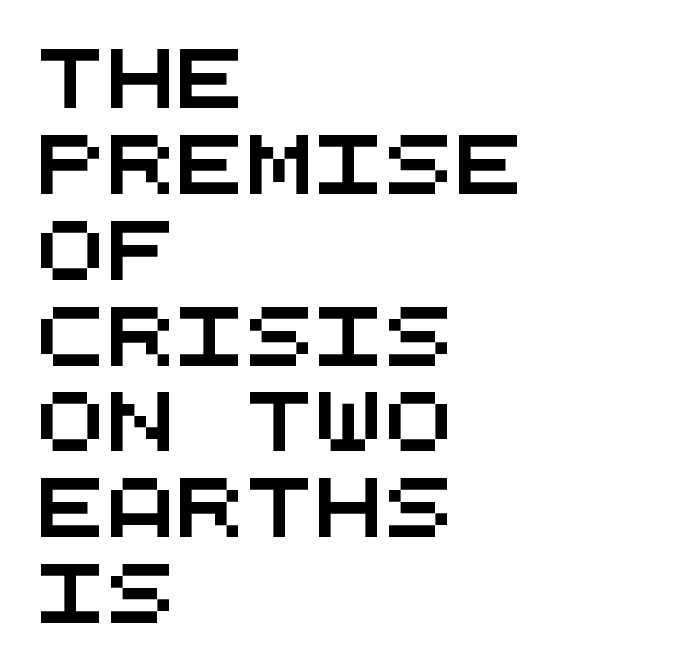
Q: Is the typeface a serif or a sans-serif typeface? A: Sans-serif.
Q: Is the text underlined? A: No.
Q: How is the paragraph aligned? A: Left-aligned.
Q: Is the spacing between letters normal or unusually wide? A: Normal.
Q: Is the spacing between lines tight, normal or loose? A: Normal.
Q: Width (condensed, normal, or wide)? A: Wide.
Q: Stroke contrast? A: Medium.
Q: x-height? A: Large.
Q: Monospaced? A: Yes.
